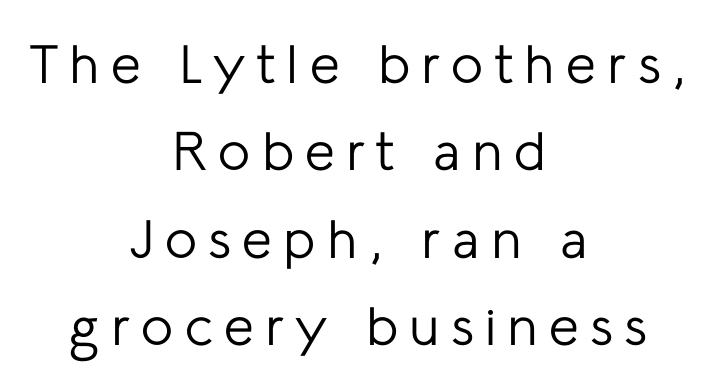
The image shows 54 px regular-weight sans-serif type, upright; set centered, normal line spacing (1.62x), unusually wide letter spacing (+0.21 em), not underlined; low stroke contrast and a medium x-height.
